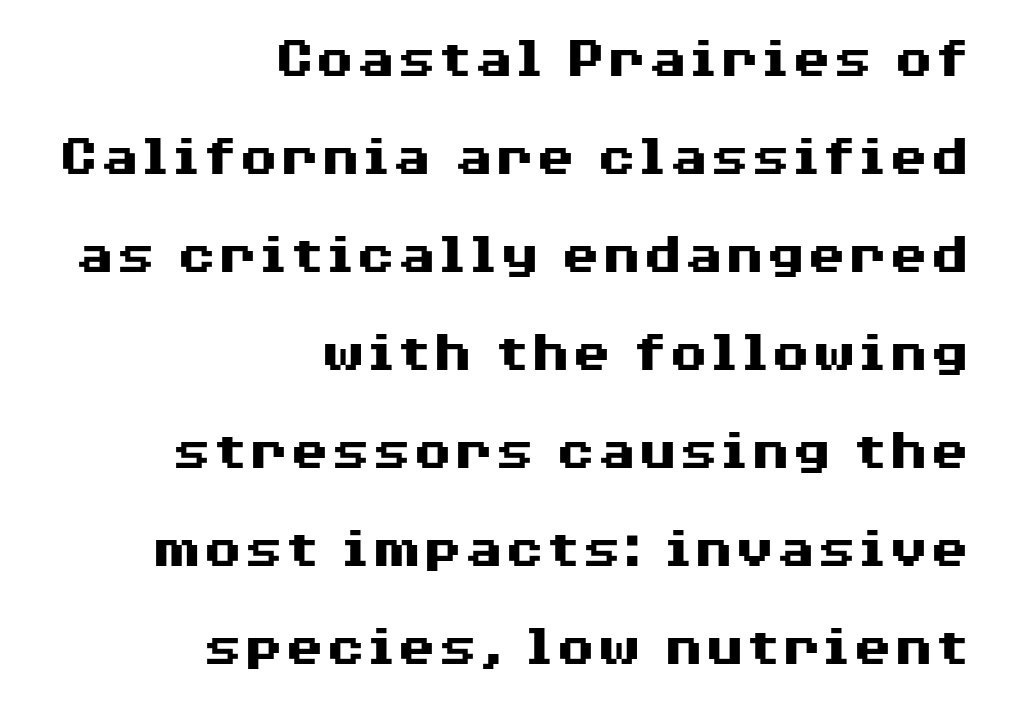
The area under the type is left untouched. A typesetter would mark this as roman, not italic. Notice how descenders clear the ascenders below comfortably — that's standard leading. Right-aligned paragraph, ragged on the left. Think of a printed novel: that variable character pitch is what you see here.
